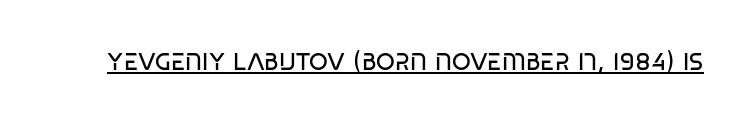
Underlining? Definitely there. The weight tops out at a normal text grade. Does extra space separate the letters? No, they use regular spacing.
